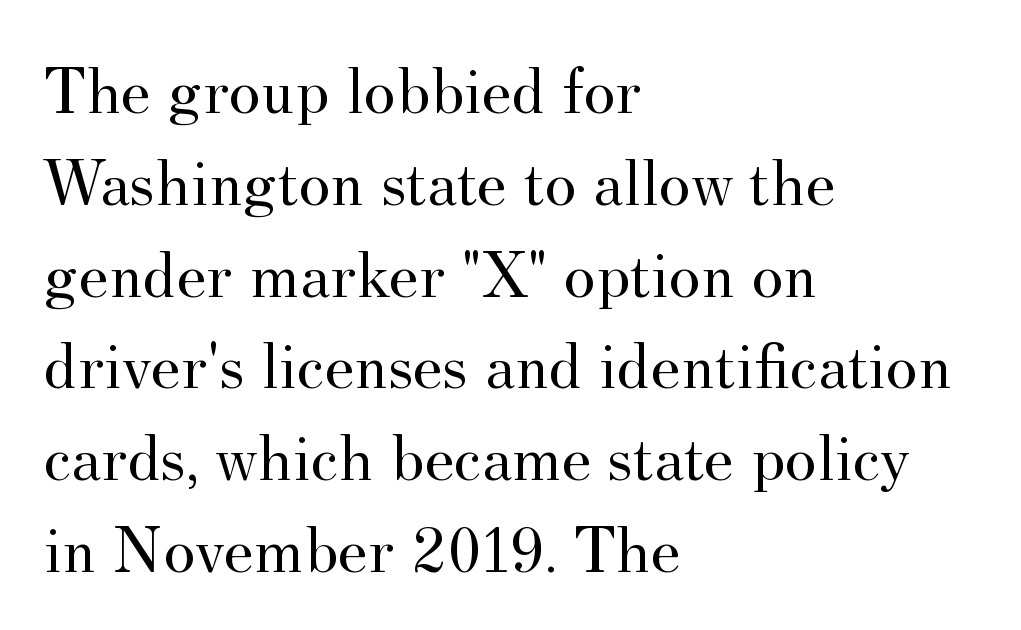
Stems here are at most as thick as an everyday book face. Does the copy run flush right? No — it runs flush left. Leading: standard. Look at the bottom of the vertical strokes: they flare into serifs here. Each row of text sits above clean, open space.
